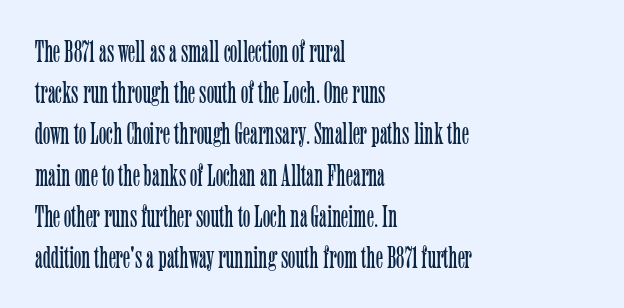
{"serif": "yes", "italic": "no", "bold": "no", "weight": "light", "width": "condensed", "stroke_contrast": "low", "x_height": "medium", "monospaced": "no", "underline": "no", "align": "left", "line_spacing": "normal", "line_spacing_ratio": 1.33, "letter_spacing": "normal", "letter_spacing_em": 0.0, "glyph_px": 31}
